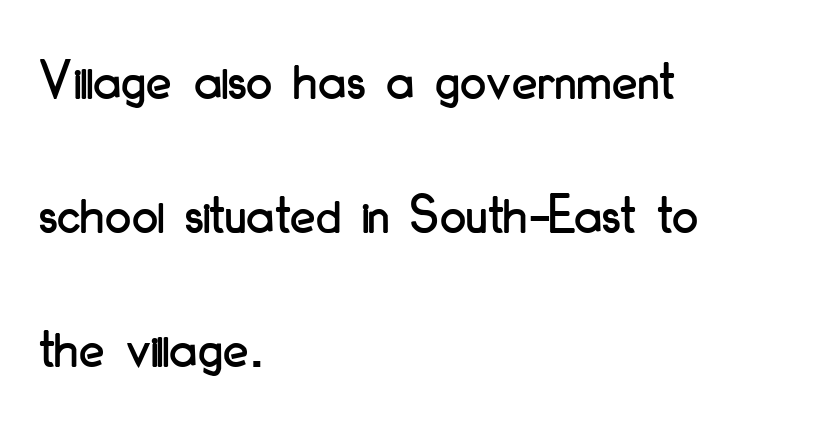
Q: Is the text italic (slanted)? A: No, it is upright.
Q: Is the typeface a serif or a sans-serif typeface? A: Sans-serif.
Q: Is the text underlined? A: No.
Q: How is the paragraph aligned? A: Left-aligned.
Q: Is the spacing between letters normal or unusually wide? A: Normal.
Q: Is the spacing between lines tight, normal or loose? A: Loose.
Q: Width (condensed, normal, or wide)? A: Condensed.
Q: Stroke contrast? A: Low.
Q: x-height? A: Small.
Q: Monospaced? A: No.
